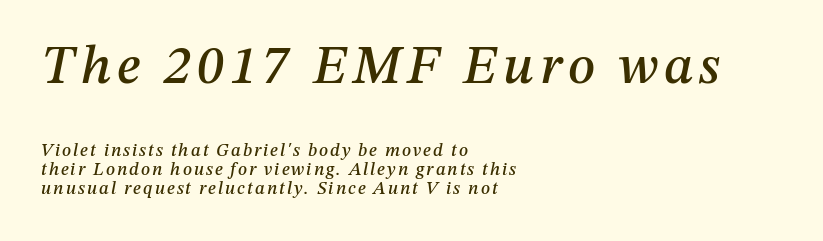
{"italic": "yes", "lean": "right", "slant_degrees": 12, "width": "normal", "stroke_contrast": "medium", "x_height": "medium", "monospaced": "no", "underline": "no", "align": "left", "line_spacing": "tight", "line_spacing_ratio": 1.07, "larger_block": "first", "size_ratio": 3.0, "glyph_px": 54}
